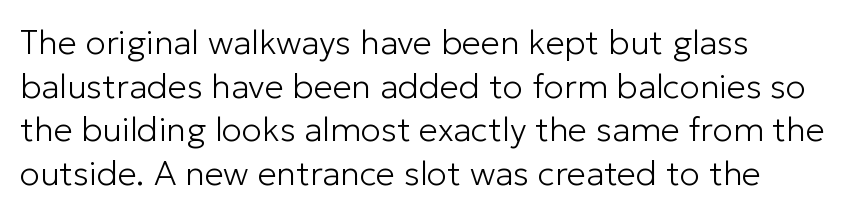
Q: Is the text bold? A: No.
Q: Is the text italic (slanted)? A: No, it is upright.
Q: Is the typeface a serif or a sans-serif typeface? A: Sans-serif.
Q: Is the text underlined? A: No.
Q: How is the paragraph aligned? A: Left-aligned.
Q: Is the spacing between letters normal or unusually wide? A: Normal.
Q: Is the spacing between lines tight, normal or loose? A: Normal.
Q: Width (condensed, normal, or wide)? A: Normal.
Q: Stroke contrast? A: Low.
Q: x-height? A: Medium.
Q: Monospaced? A: No.
